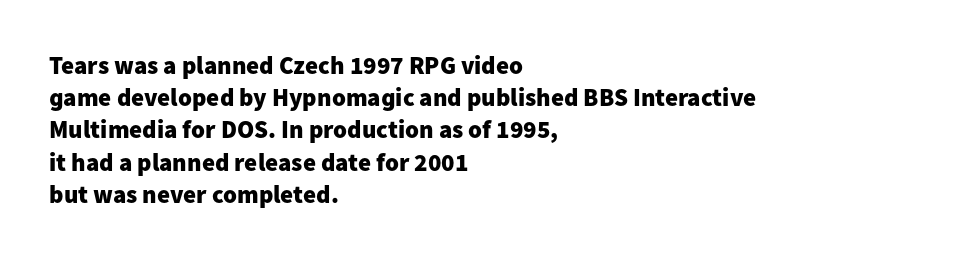
The image shows 25 px bold type, upright; set left-aligned, normal line spacing (1.29x), normal letter spacing, not underlined.
